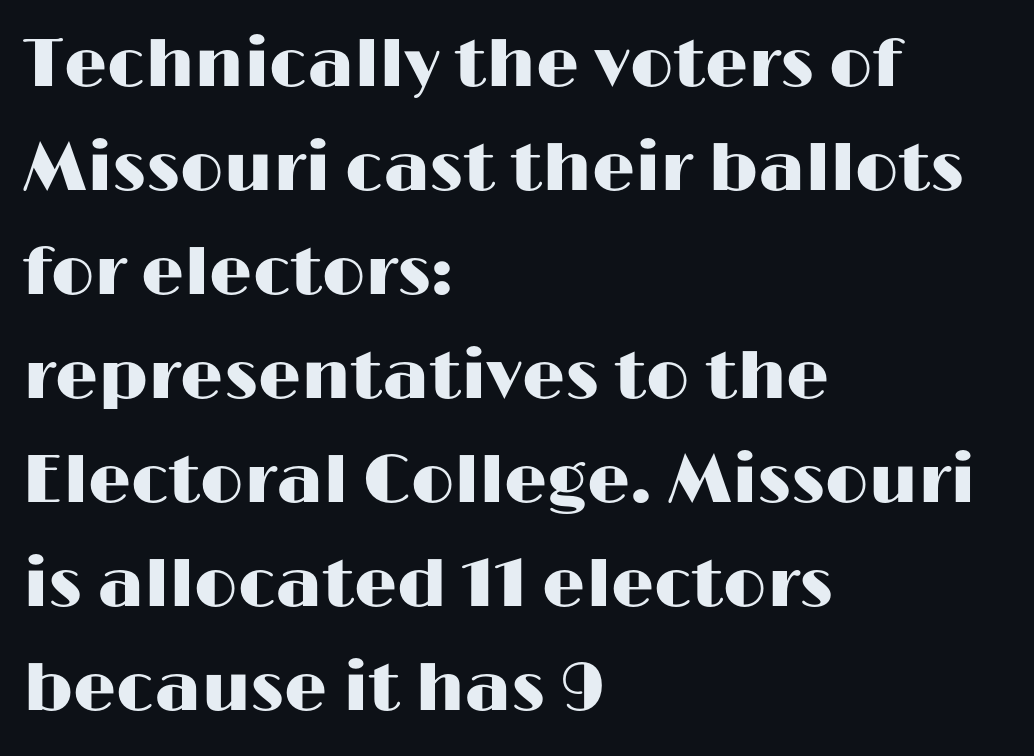
The image shows 68 px wide sans-serif type, upright; set left-aligned, normal line spacing (1.53x), normal letter spacing, not underlined; high stroke contrast and a medium x-height.
